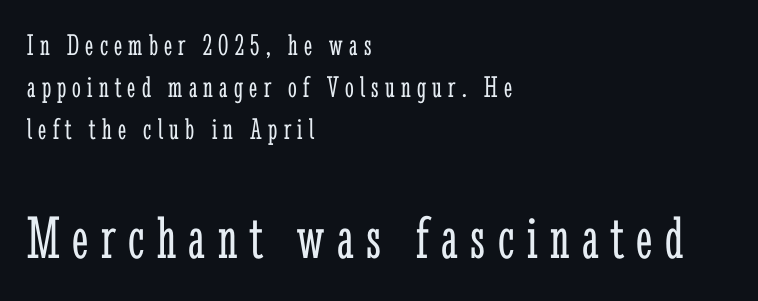
The paragraph shown leans on its left margin. These two chunks differ in scale, with the bottom chunk taking the larger measure. If you measured baseline to baseline, you'd find a middling distance. Plain, unruled lines of type. The face used here is proportionally spaced, like ordinary book or web type.
